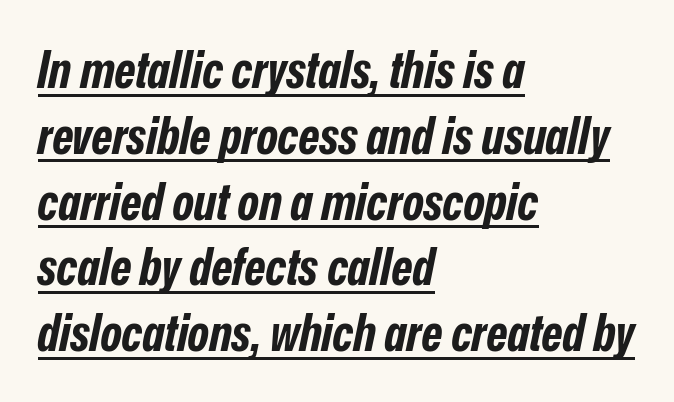
Q: Is the text bold? A: Yes.
Q: Is the text italic (slanted)? A: Yes, it leans right by about 12 degrees.
Q: Is the text underlined? A: Yes.
Q: How is the paragraph aligned? A: Left-aligned.
Q: Is the spacing between letters normal or unusually wide? A: Normal.
Q: Is the spacing between lines tight, normal or loose? A: Normal.
Q: Width (condensed, normal, or wide)? A: Condensed.
Q: Stroke contrast? A: Low.
Q: x-height? A: Medium.
Q: Monospaced? A: No.
